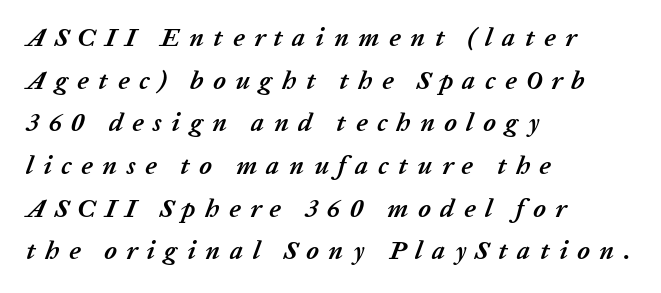
On the weight axis this lands at bold, roughly 700. Short note: letters widely spaced. Clear beneath every line of the passage. The leading is moderate, giving the passage an even texture.
